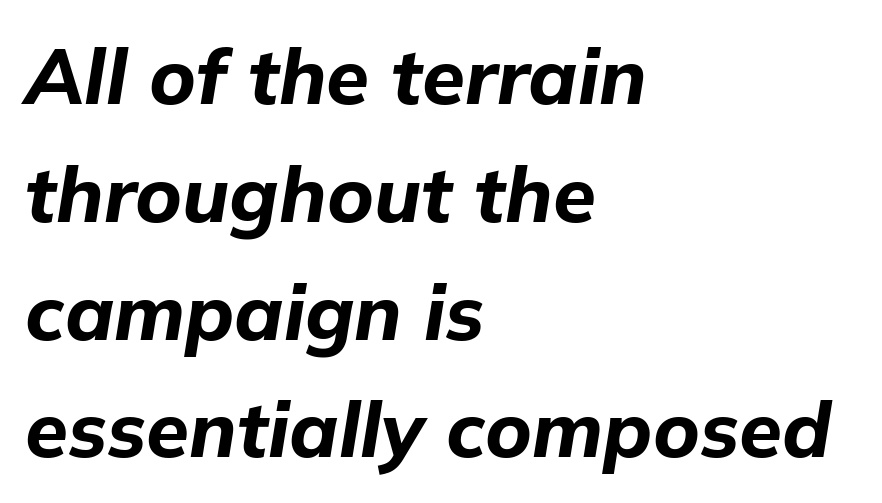
{"italic": "yes", "lean": "right", "slant_degrees": 9, "bold": "yes", "weight": "bold", "width": "normal", "stroke_contrast": "low", "x_height": "medium", "monospaced": "no", "underline": "no", "align": "left", "line_spacing": "normal", "line_spacing_ratio": 1.51, "letter_spacing": "normal", "letter_spacing_em": 0.0, "glyph_px": 78}
